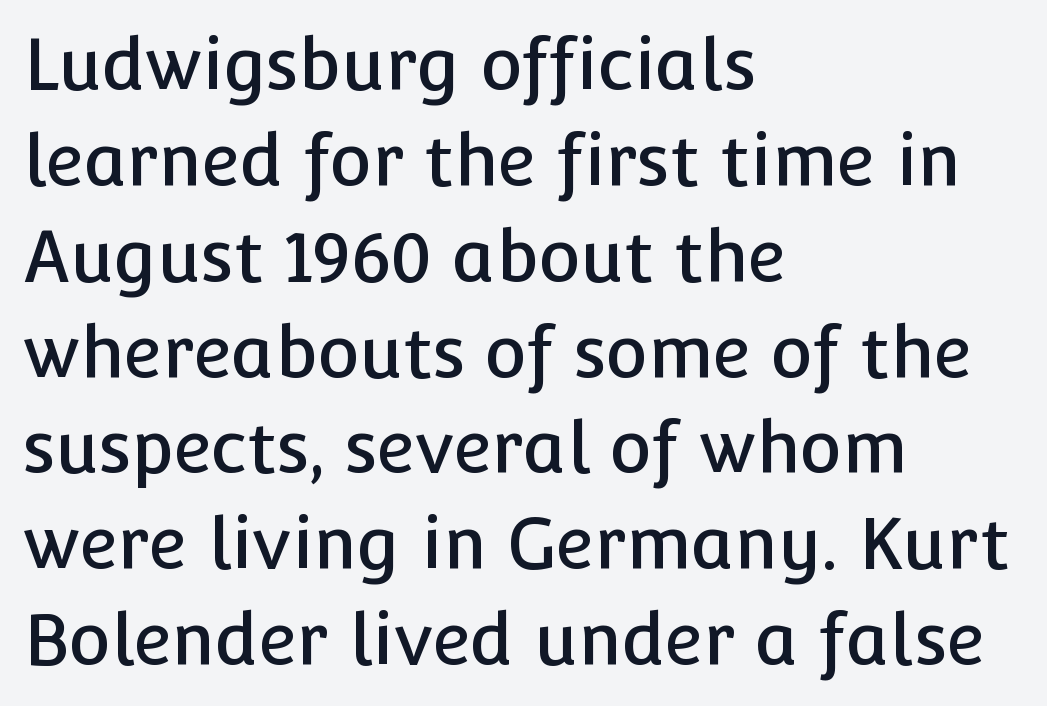
The image shows 71 px sans-serif type, upright; set left-aligned, normal line spacing (1.35x), normal letter spacing, not underlined; low stroke contrast and a medium x-height.
